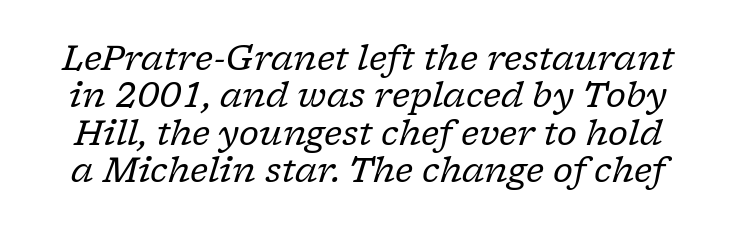
The image shows 34 px regular-weight serif type, italic (leaning right); set tight line spacing (1.1x), normal letter spacing, not underlined; low stroke contrast and a medium x-height.
